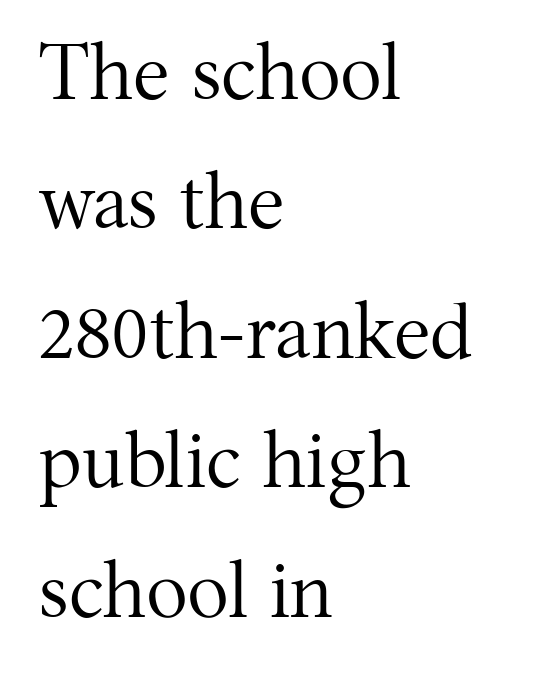
{"serif": "yes", "italic": "no", "bold": "no", "weight": "regular", "width": "normal", "stroke_contrast": "medium", "x_height": "medium", "monospaced": "no", "underline": "no", "align": "left", "line_spacing": "normal", "line_spacing_ratio": 1.66, "letter_spacing": "normal", "letter_spacing_em": 0.0, "glyph_px": 78}
